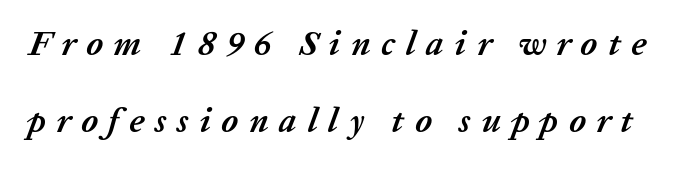
The glyphs have the mass of a bold cut. Whoever set this chose breathing room over compactness in the vertical rhythm. The rendering uses natural spacing where letterforms have individual widths. Inter-character spacing is expanded well beyond the font's built-in metrics. Has an underline been added? It has not.
